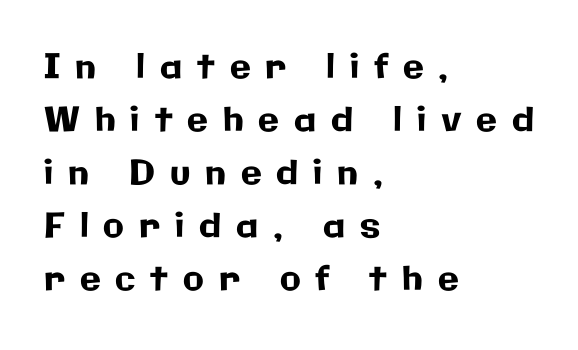
Q: Is the text italic (slanted)? A: No, it is upright.
Q: Is the typeface a serif or a sans-serif typeface? A: Sans-serif.
Q: Is the text underlined? A: No.
Q: How is the paragraph aligned? A: Left-aligned.
Q: Is the spacing between letters normal or unusually wide? A: Unusually wide.
Q: Is the spacing between lines tight, normal or loose? A: Normal.
Q: Width (condensed, normal, or wide)? A: Normal.
Q: Stroke contrast? A: Low.
Q: x-height? A: Medium.
Q: Monospaced? A: No.
